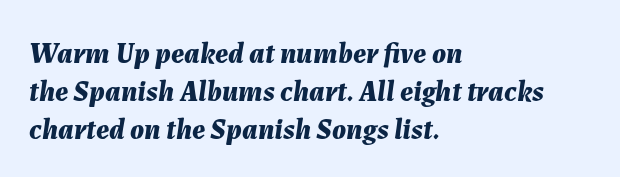
Q: Is the text bold? A: Yes.
Q: Is the text italic (slanted)? A: Yes, it leans right by about 7 degrees.
Q: Is the text underlined? A: No.
Q: How is the paragraph aligned? A: Left-aligned.
Q: Is the spacing between letters normal or unusually wide? A: Normal.
Q: Is the spacing between lines tight, normal or loose? A: Normal.
Q: Width (condensed, normal, or wide)? A: Normal.
Q: Stroke contrast? A: Medium.
Q: x-height? A: Medium.
Q: Monospaced? A: No.
